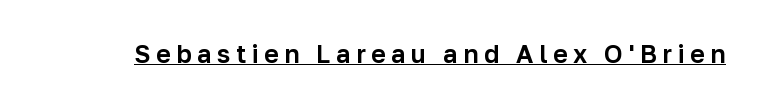
Q: Is the text italic (slanted)? A: No, it is upright.
Q: Is the text underlined? A: Yes.
Q: Is the spacing between letters normal or unusually wide? A: Unusually wide.
